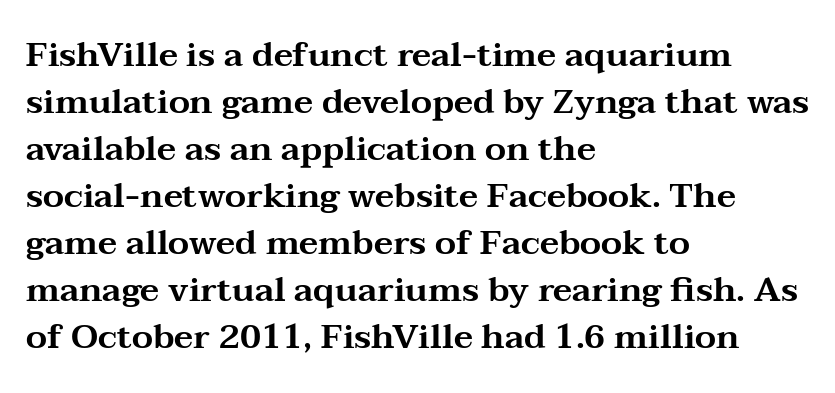
Q: Is the text italic (slanted)? A: No, it is upright.
Q: Is the typeface a serif or a sans-serif typeface? A: Serif.
Q: Is the text underlined? A: No.
Q: How is the paragraph aligned? A: Left-aligned.
Q: Is the spacing between letters normal or unusually wide? A: Normal.
Q: Is the spacing between lines tight, normal or loose? A: Normal.
Q: Width (condensed, normal, or wide)? A: Wide.
Q: Stroke contrast? A: Medium.
Q: x-height? A: Medium.
Q: Monospaced? A: No.
